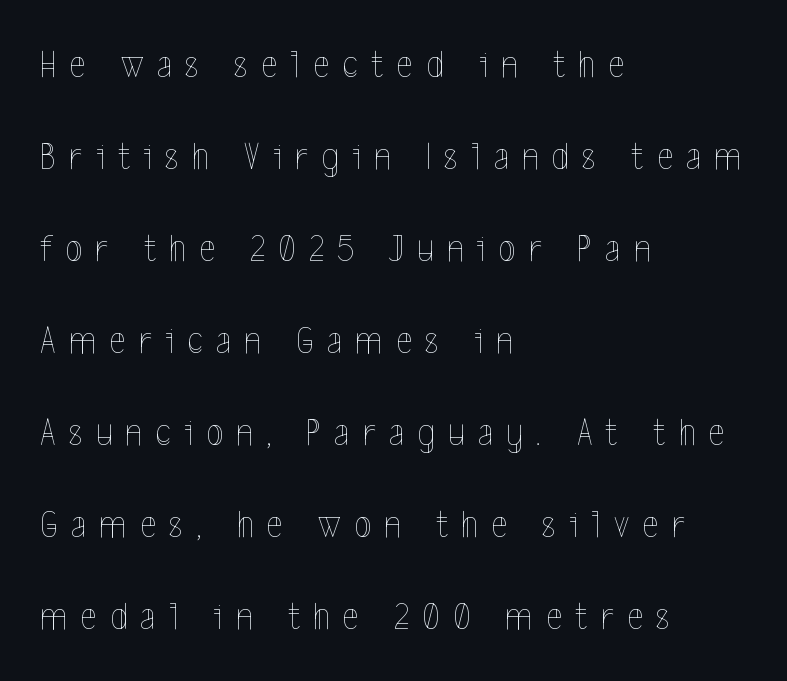
Beneath every word, the page is bare. Weight: not bold — regular or lighter. Is there any slant? The stems are plumb. This sample has the flowing, uneven cadence of proportional lettering. Whoever set this chose breathing room over compactness in the vertical rhythm.
